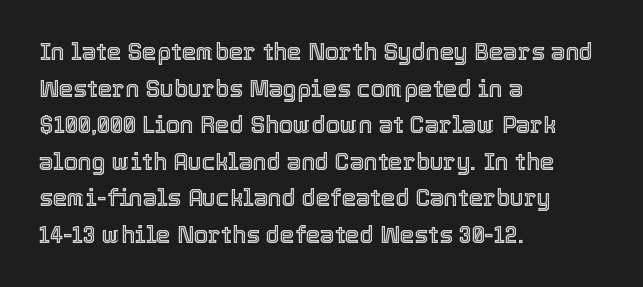
Q: Is the text italic (slanted)? A: No, it is upright.
Q: Is the text underlined? A: No.
Q: How is the paragraph aligned? A: Left-aligned.
Q: Is the spacing between letters normal or unusually wide? A: Normal.
Q: Is the spacing between lines tight, normal or loose? A: Normal.
